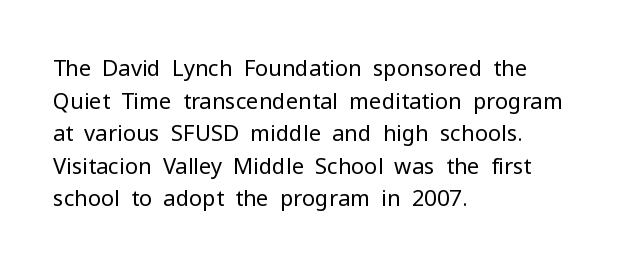
{"italic": "no", "bold": "no", "underline": "no", "align": "left", "line_spacing": "normal", "line_spacing_ratio": 1.48, "letter_spacing": "normal", "letter_spacing_em": 0.0, "glyph_px": 22}
